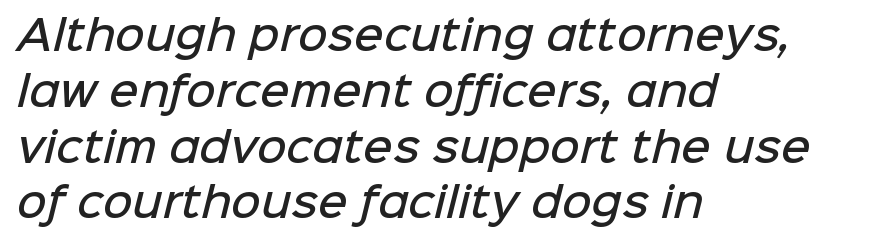
{"serif": "no", "bold": "semi", "weight": "semibold", "width": "normal", "stroke_contrast": "low", "x_height": "medium", "monospaced": "no", "underline": "no", "align": "left", "line_spacing": "normal", "line_spacing_ratio": 1.36, "letter_spacing": "normal", "letter_spacing_em": 0.0, "glyph_px": 41}
